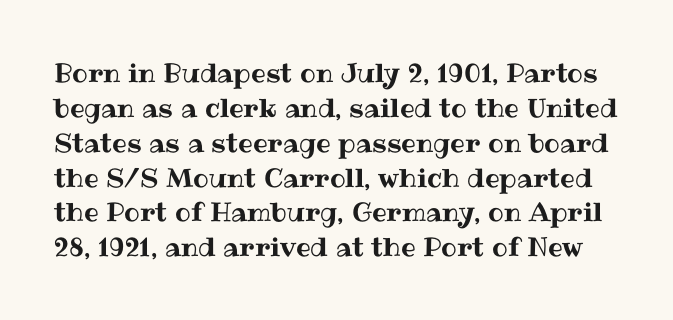
The rendering uses a moderate line-height, typical for paragraphs. The gap between lines stays unmarked. The axis of the letterforms is exactly vertical. Honestly, the letter spacing is just normal — you wouldn't notice it.
